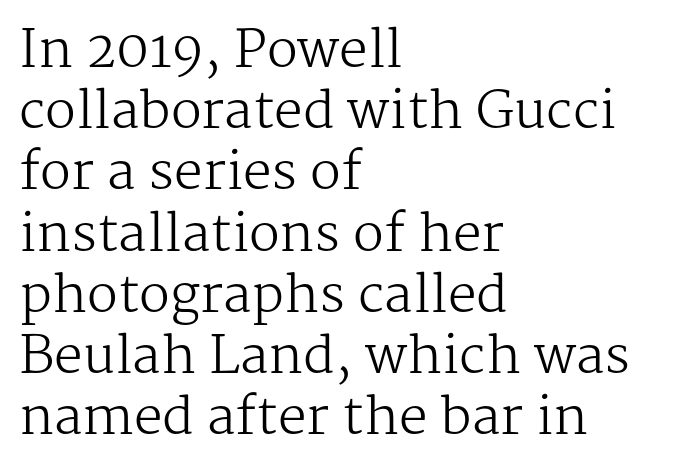
{"serif": "yes", "italic": "no", "bold": "no", "weight": "regular", "width": "normal", "stroke_contrast": "medium", "x_height": "medium", "monospaced": "no", "underline": "no", "align": "left", "line_spacing_ratio": 1.2, "letter_spacing": "normal", "letter_spacing_em": 0.0, "glyph_px": 51}
